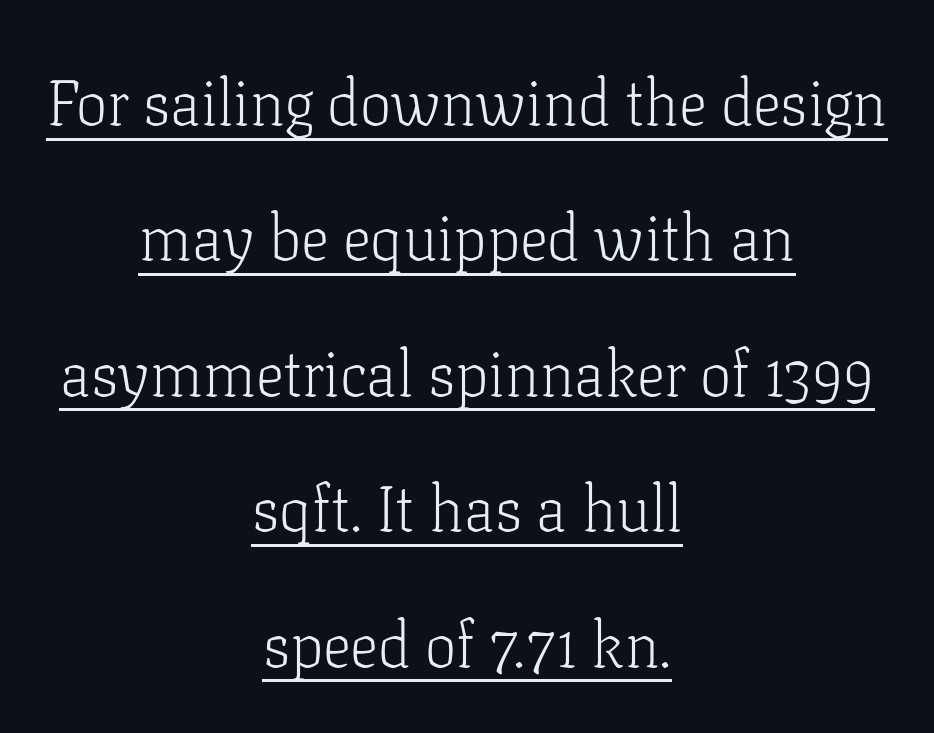
The image shows 63 px light serif type, upright; set centered, loose line spacing (2.15x), normal letter spacing, underlined; low stroke contrast and a medium x-height.
